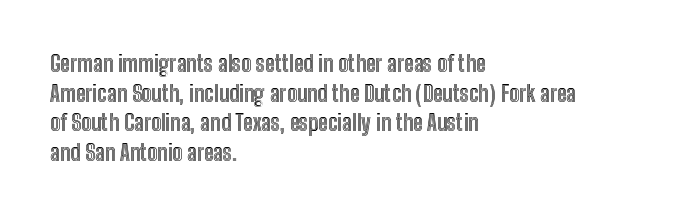
The image shows 22 px text type, upright; set left-aligned, normal line spacing (1.35x), normal letter spacing, not underlined.
